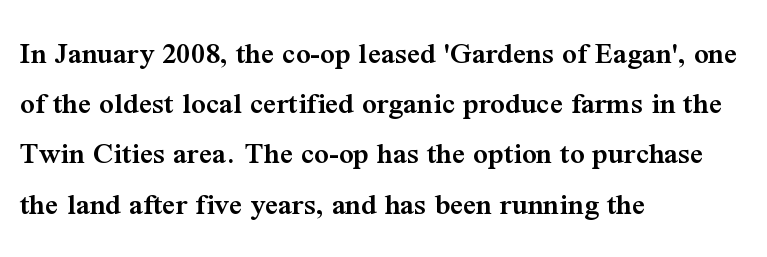
Think of a printed novel: that variable character pitch is what you see here. One glance says typical: line gaps are just what's usual. This sample uses an upright cut, with every glyph sitting square on the baseline. The typesetting leans somewhat heavy: a semibold.
